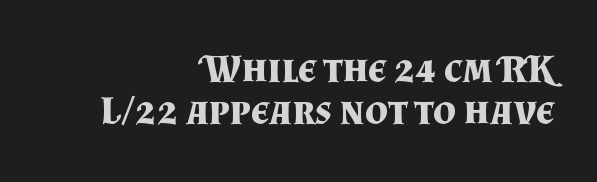
{"serif": "yes", "italic": "no", "bold": "yes", "weight": "bold", "width": "normal", "stroke_contrast": "medium", "x_height": "small", "monospaced": "no", "underline": "no", "align": "right", "line_spacing": "tight", "line_spacing_ratio": 1.06, "letter_spacing": "normal", "letter_spacing_em": 0.0, "glyph_px": 40}
